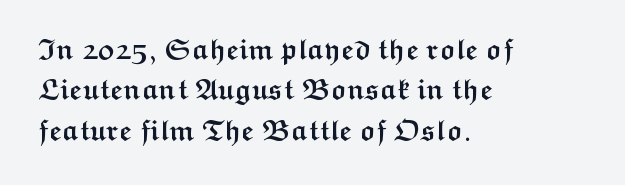
The image shows 28 px semibold, wide sans-serif type, upright; set left-aligned, normal line spacing (1.44x), normal letter spacing, not underlined; medium stroke contrast and a medium x-height.
